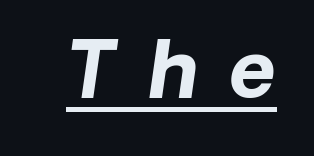
{"serif": "no", "bold": "yes", "weight": "bold", "width": "normal", "stroke_contrast": "low", "x_height": "medium", "monospaced": "no", "underline": "yes", "letter_spacing": "wide", "letter_spacing_em": 0.42, "glyph_px": 79}
